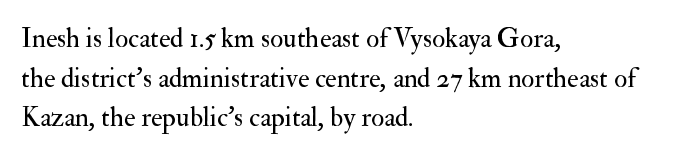
The image shows 27 px text type, upright; set left-aligned, normal line spacing (1.47x), normal letter spacing, not underlined.
